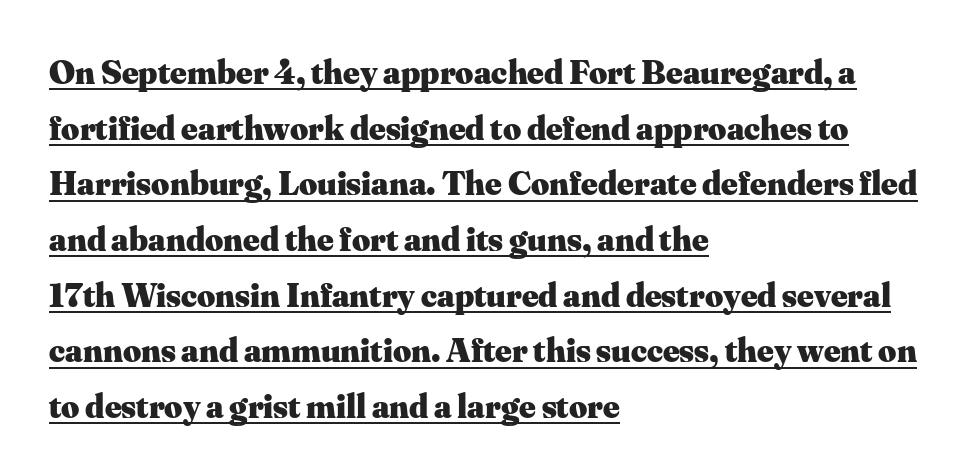
{"serif": "yes", "italic": "no", "bold": "yes", "weight": "heavy", "width": "normal", "stroke_contrast": "medium", "x_height": "small", "monospaced": "no", "underline": "yes", "align": "left", "line_spacing": "normal", "line_spacing_ratio": 1.59, "letter_spacing": "normal", "letter_spacing_em": 0.0, "glyph_px": 35}
